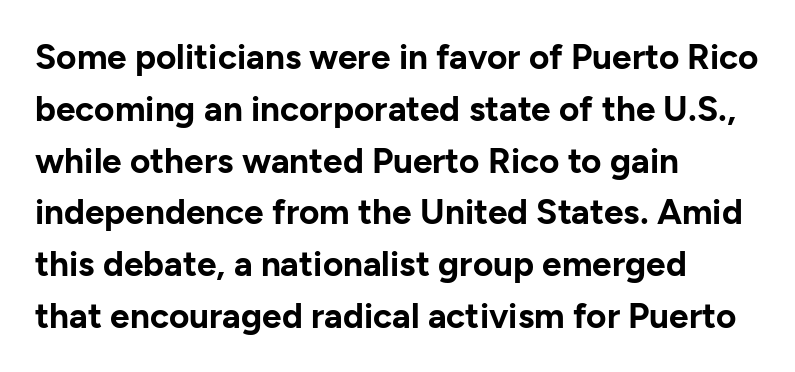
{"serif": "no", "italic": "no", "bold": "yes", "weight": "bold", "width": "normal", "stroke_contrast": "low", "x_height": "medium", "monospaced": "no", "underline": "no", "align": "left", "line_spacing": "normal", "line_spacing_ratio": 1.48, "letter_spacing": "normal", "letter_spacing_em": 0.0, "glyph_px": 35}
